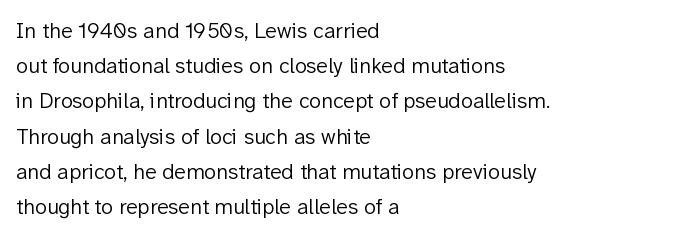
The image shows 22 px text type, upright; set left-aligned, normal line spacing (1.6x), normal letter spacing, not underlined.
